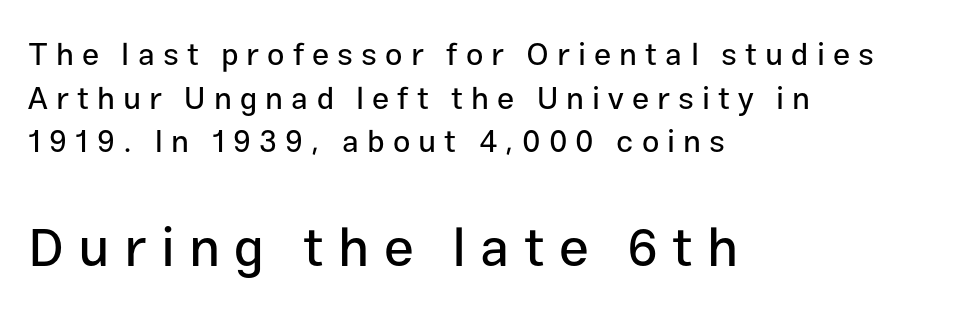
Q: Is the text italic (slanted)? A: No, it is upright.
Q: Is the typeface a serif or a sans-serif typeface? A: Sans-serif.
Q: Is the text underlined? A: No.
Q: How is the paragraph aligned? A: Left-aligned.
Q: Is the spacing between letters normal or unusually wide? A: Unusually wide.
Q: Is the spacing between lines tight, normal or loose? A: Normal.
Q: Which block of text is set in a larger size, the first (top) or the second (bottom)? A: The second (bottom) one.
Q: Width (condensed, normal, or wide)? A: Normal.
Q: Stroke contrast? A: Low.
Q: x-height? A: Medium.
Q: Monospaced? A: No.
